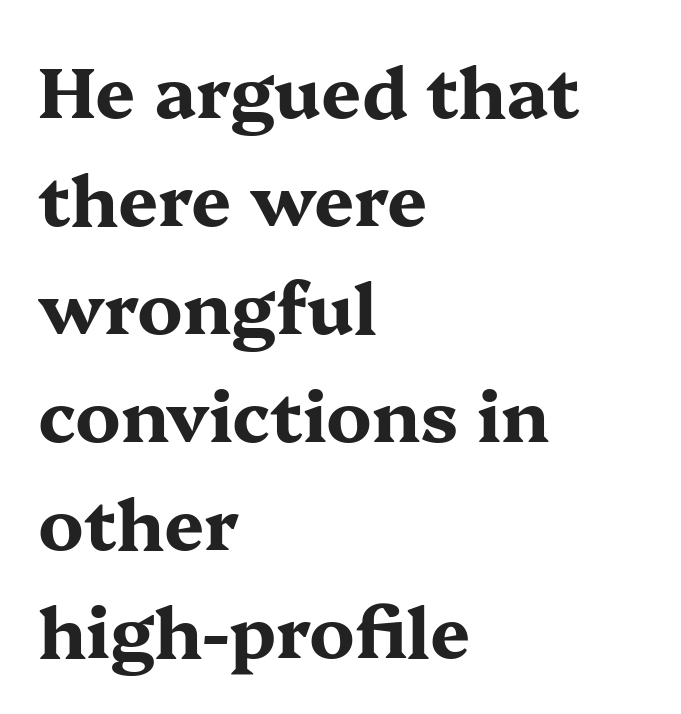
{"serif": "yes", "italic": "no", "bold": "yes", "weight": "bold", "width": "wide", "stroke_contrast": "medium", "x_height": "medium", "monospaced": "no", "underline": "no", "align": "left", "line_spacing": "normal", "line_spacing_ratio": 1.52, "letter_spacing": "normal", "letter_spacing_em": 0.0, "glyph_px": 71}
